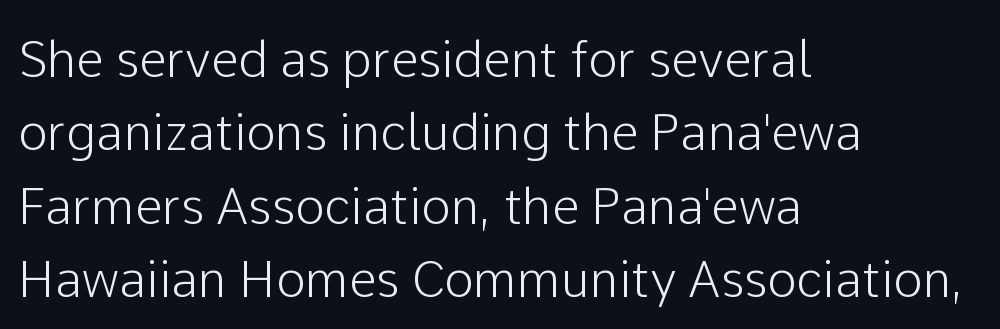
{"serif": "no", "italic": "no", "width": "normal", "stroke_contrast": "low", "x_height": "medium", "monospaced": "no", "underline": "no", "align": "left", "line_spacing": "normal", "line_spacing_ratio": 1.47, "letter_spacing": "normal", "letter_spacing_em": 0.0, "glyph_px": 50}
